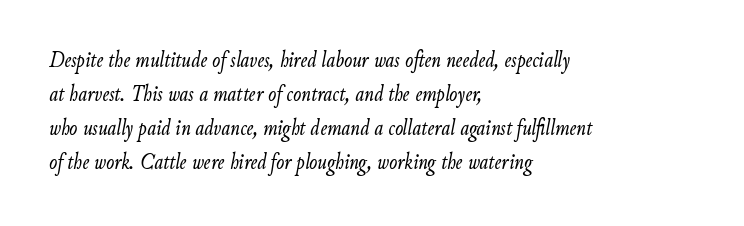
Unbolded letterforms with no extra heft. Observe the ordinary spacing: letters are neighbours, not strangers. One-word summary of the alignment: left. These lines were composed using italics.
